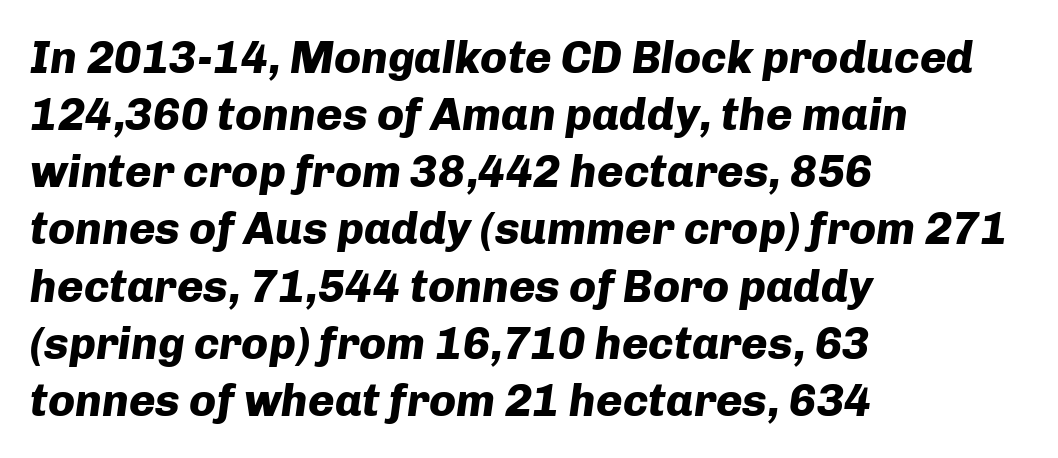
{"italic": "yes", "lean": "right", "slant_degrees": 8, "bold": "yes", "weight": "heavy", "width": "normal", "stroke_contrast": "low", "x_height": "medium", "monospaced": "no", "underline": "no", "align": "left", "line_spacing": "normal", "line_spacing_ratio": 1.27, "letter_spacing": "normal", "letter_spacing_em": 0.0, "glyph_px": 45}
